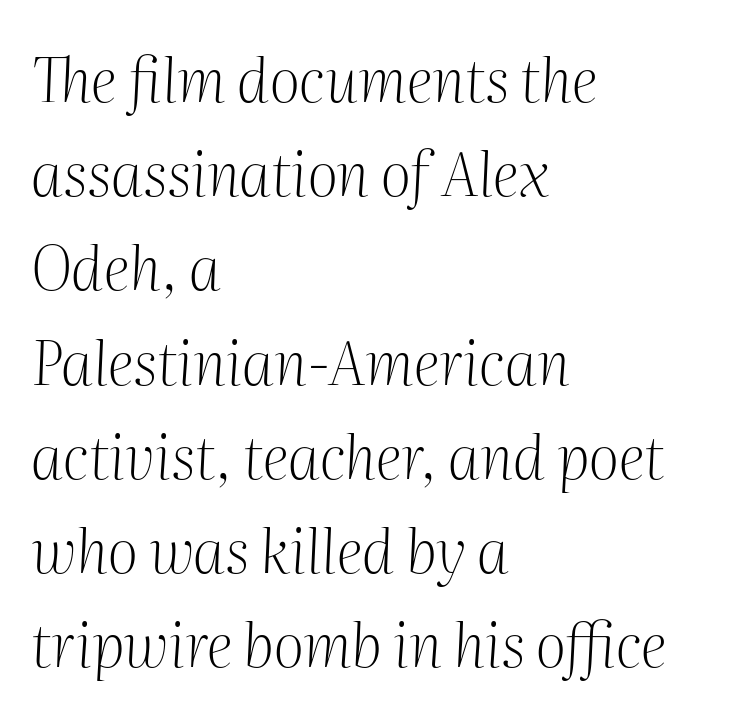
It's the slanting kind of type. The font family rendered here belongs to the serif group. Interline gaps are of average width in this sample. Inter-character spacing is left at the font's built-in metrics. The foot of each line stays bare and open. Varying glyph widths throughout — classic text-font behaviour.
